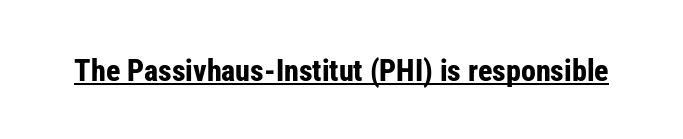
{"serif": "no", "italic": "no", "bold": "yes", "weight": "bold", "width": "condensed", "stroke_contrast": "low", "x_height": "medium", "monospaced": "no", "underline": "yes", "letter_spacing": "normal", "letter_spacing_em": 0.0, "glyph_px": 30}
